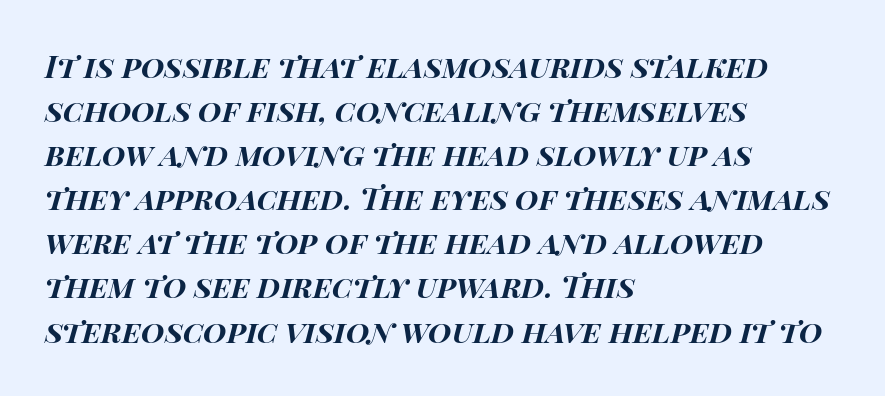
A clean baseline with only descenders dipping below it. The rendering applies a slant to the glyphs. Each new line begins a customary step beneath the previous one. Is the type bold? Yes — the strokes are clearly thick and heavy.
